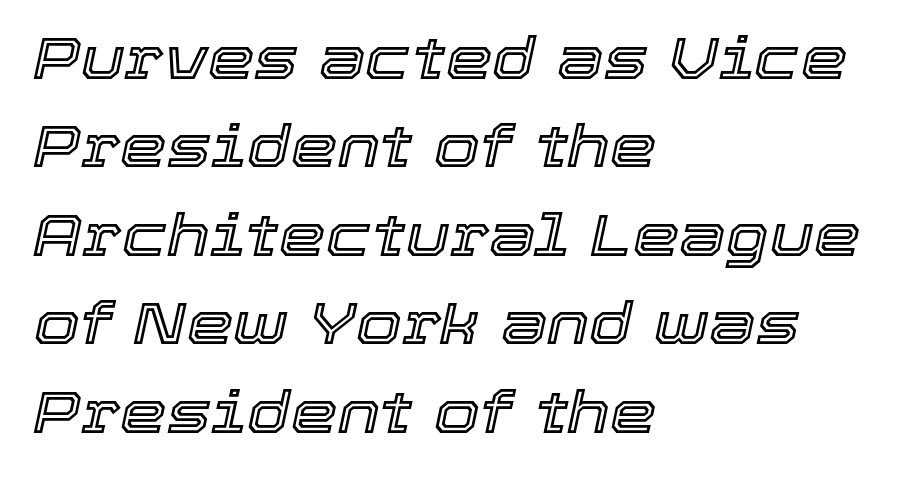
{"italic": "yes", "lean": "right", "slant_degrees": 12, "width": "normal", "x_height": "medium", "monospaced": "no", "underline": "no", "align": "left", "line_spacing": "normal", "line_spacing_ratio": 1.5, "letter_spacing": "normal", "letter_spacing_em": 0.0, "glyph_px": 59}
